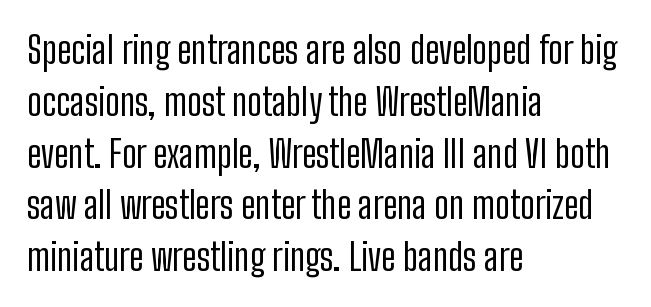
The image shows 37 px regular-weight, condensed sans-serif type, upright; set left-aligned, normal line spacing (1.4x), normal letter spacing, not underlined; low stroke contrast and a medium x-height.
